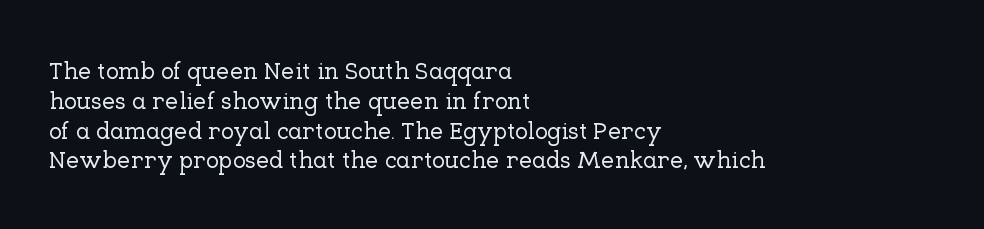
This sample uses an upright cut, with every glyph sitting square on the baseline. The space beneath each line is pristine and unruled. Short note: letters normally spaced. A classic flush-left, rag-right setting is used for this passage.
